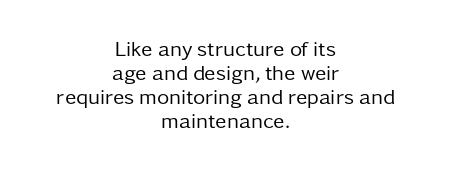
The image shows 21 px text type, upright; set centered, tight line spacing (1.15x), normal letter spacing, not underlined.
